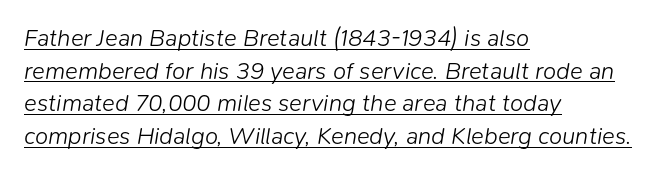
The image shows 24 px text type, italic (leaning right); set left-aligned, normal line spacing (1.36x), normal letter spacing, underlined.
